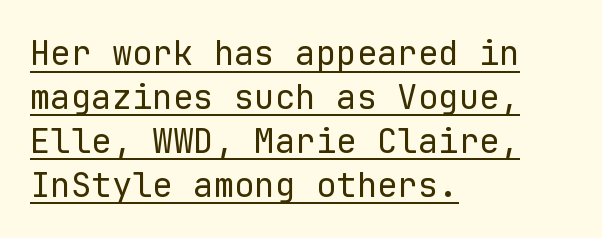
Each new line begins a customary step beneath the previous one. Every row of glyphs begins at an identical x-position on the left. Examine the stroke ends and you'll find no serifs. Standard letterfit; no display-style spreading of the glyphs.
